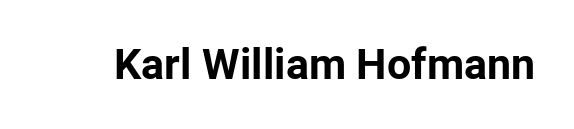
I'd call this a sans setting — the letters go barefoot. It's the straight-up-and-down kind of type. This rendering leaves character spacing at its baseline value. The face used here is proportionally spaced, like ordinary book or web type. Heft: maximum for text — a bold. Clear beneath every line of the passage.
